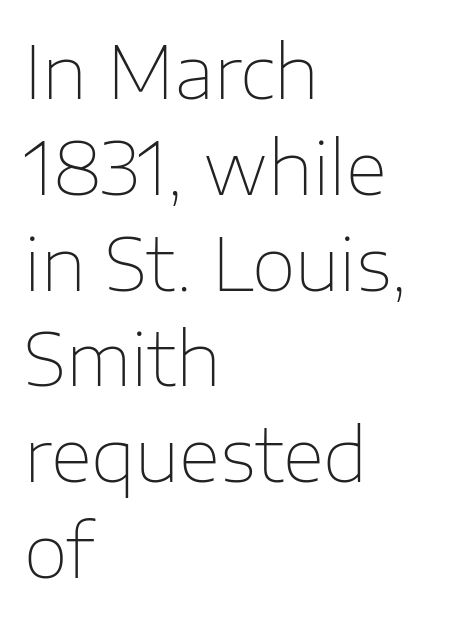
Q: Is the text bold? A: No.
Q: Is the text italic (slanted)? A: No, it is upright.
Q: Is the typeface a serif or a sans-serif typeface? A: Sans-serif.
Q: Is the text underlined? A: No.
Q: How is the paragraph aligned? A: Left-aligned.
Q: Is the spacing between letters normal or unusually wide? A: Normal.
Q: Is the spacing between lines tight, normal or loose? A: Normal.
Q: Width (condensed, normal, or wide)? A: Normal.
Q: Stroke contrast? A: Low.
Q: x-height? A: Medium.
Q: Monospaced? A: No.
